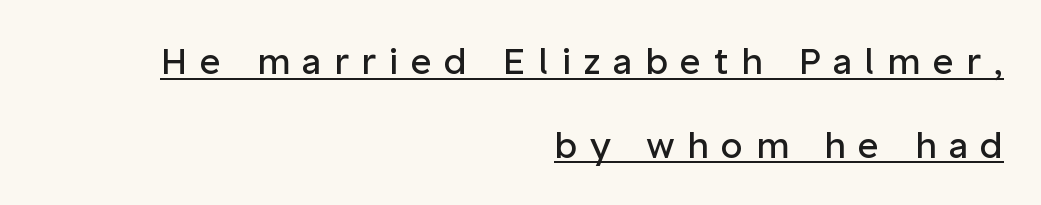
Q: Is the text bold? A: No.
Q: Is the text italic (slanted)? A: No, it is upright.
Q: Is the typeface a serif or a sans-serif typeface? A: Sans-serif.
Q: Is the text underlined? A: Yes.
Q: How is the paragraph aligned? A: Right-aligned.
Q: Is the spacing between letters normal or unusually wide? A: Unusually wide.
Q: Is the spacing between lines tight, normal or loose? A: Loose.
Q: Width (condensed, normal, or wide)? A: Normal.
Q: Stroke contrast? A: Low.
Q: x-height? A: Medium.
Q: Monospaced? A: No.
